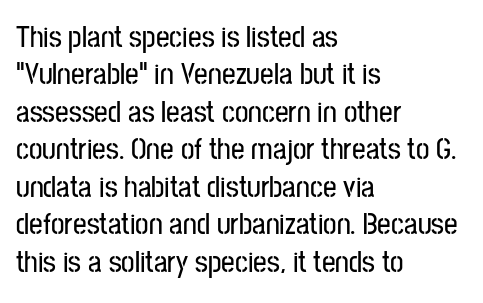
The image shows 30 px condensed sans-serif type, upright; set left-aligned, normal line spacing (1.25x), normal letter spacing, not underlined; low stroke contrast and a medium x-height.
